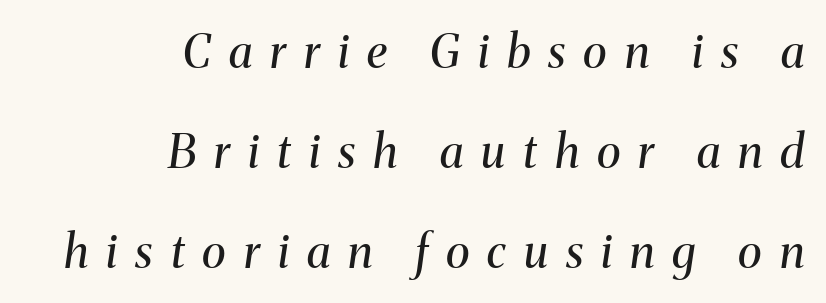
Posture: slanted. This sample uses a serif face. The rag falls on the left side of this text block. Whoever set this chose breathing room over compactness in the vertical rhythm.
